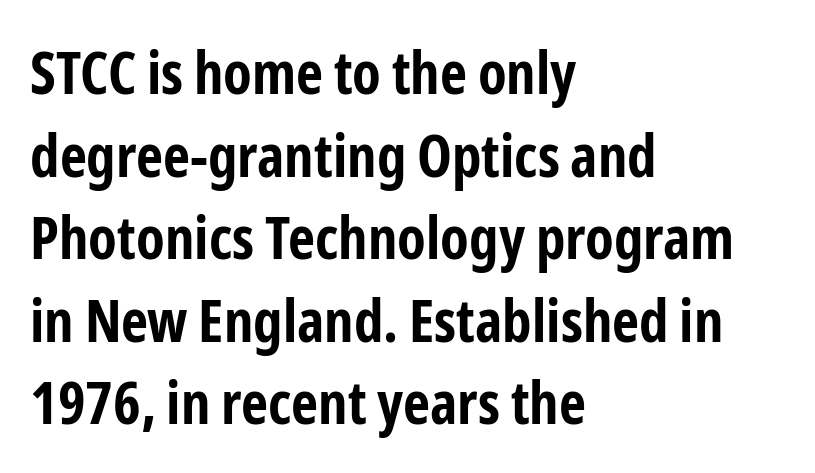
On the weight axis this lands at bold, roughly 700. Baseline-to-baseline distance is the conventional proportion of letter height. Short note: letters normally spaced. Where is the straight margin? On the left. A typesetter would label this face a sans. Honestly, there is no underline to notice here at all.
